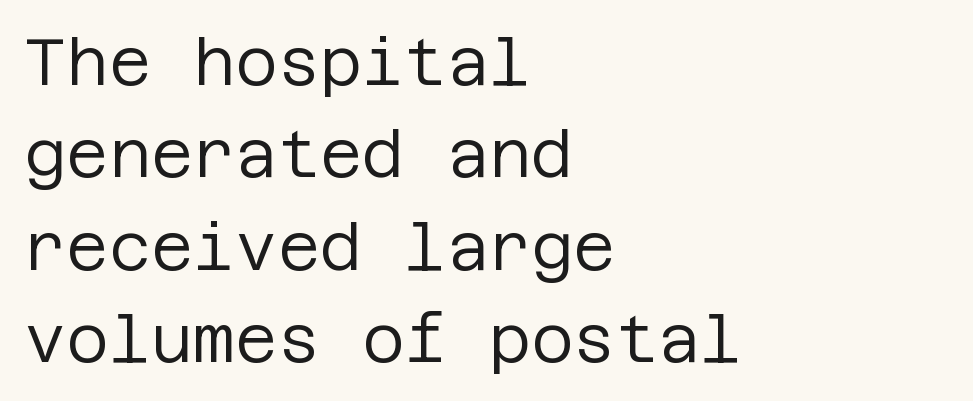
Q: Is the text bold? A: No.
Q: Is the text italic (slanted)? A: No, it is upright.
Q: Is the typeface a serif or a sans-serif typeface? A: Sans-serif.
Q: Is the text underlined? A: No.
Q: How is the paragraph aligned? A: Left-aligned.
Q: Is the spacing between letters normal or unusually wide? A: Normal.
Q: Is the spacing between lines tight, normal or loose? A: Normal.
Q: Width (condensed, normal, or wide)? A: Normal.
Q: Stroke contrast? A: Low.
Q: x-height? A: Large.
